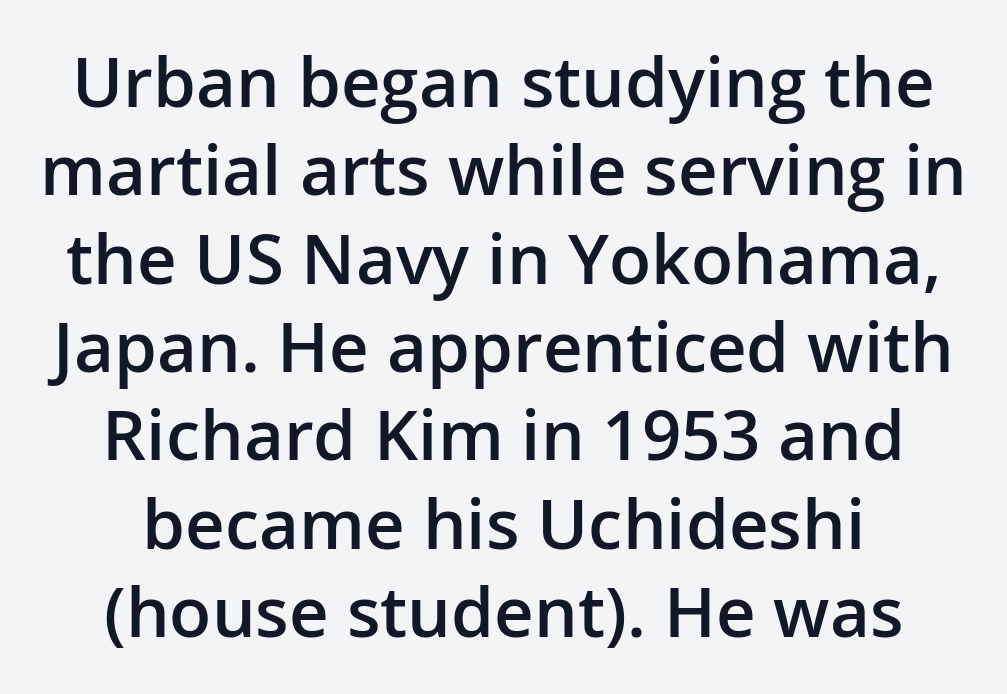
Characters remain perfectly vertical along every line. These lines carry some extra weight — a demibold, not a full bold. Character widths vary here, with narrow letters taking less room than wide ones. The gap between lines stays unmarked.
